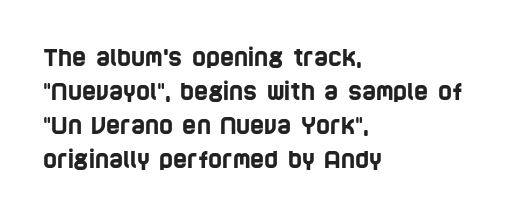
{"underline": "no", "align": "left", "line_spacing": "normal", "line_spacing_ratio": 1.42, "letter_spacing": "normal", "letter_spacing_em": 0.0, "glyph_px": 24}
